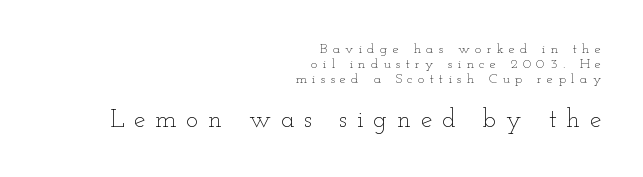
Substantial extra tracking has been applied to these lines. Notice how the stems are strictly vertical — no italics here. You get the small type first, then a jump to larger type. These lines stack with their right ends in a neat column. Leading: reduced. Each row of text sits above clean, open space.
